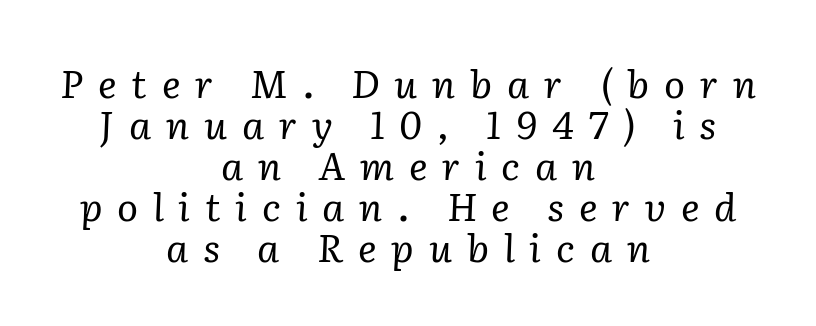
Q: Is the text bold? A: No.
Q: Is the text italic (slanted)? A: Yes, it leans right by about 2 degrees.
Q: Is the typeface a serif or a sans-serif typeface? A: Serif.
Q: Is the text underlined? A: No.
Q: How is the paragraph aligned? A: Centered.
Q: Is the spacing between letters normal or unusually wide? A: Unusually wide.
Q: Is the spacing between lines tight, normal or loose? A: Tight.
Q: Width (condensed, normal, or wide)? A: Normal.
Q: Stroke contrast? A: Low.
Q: x-height? A: Medium.
Q: Monospaced? A: No.
